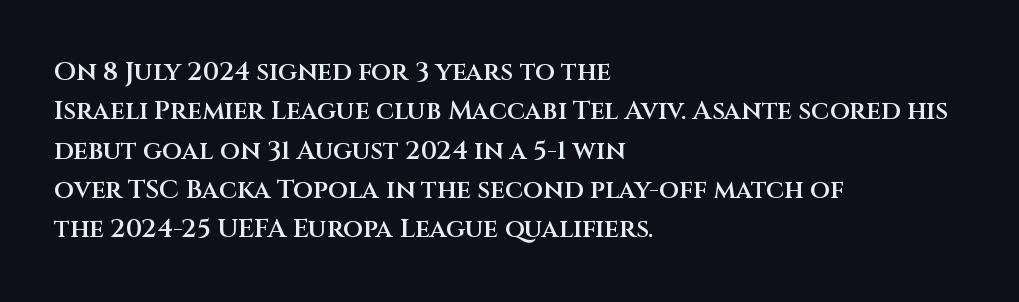
The image shows 26 px text type, upright; set left-aligned, normal line spacing (1.51x), normal letter spacing, not underlined.
